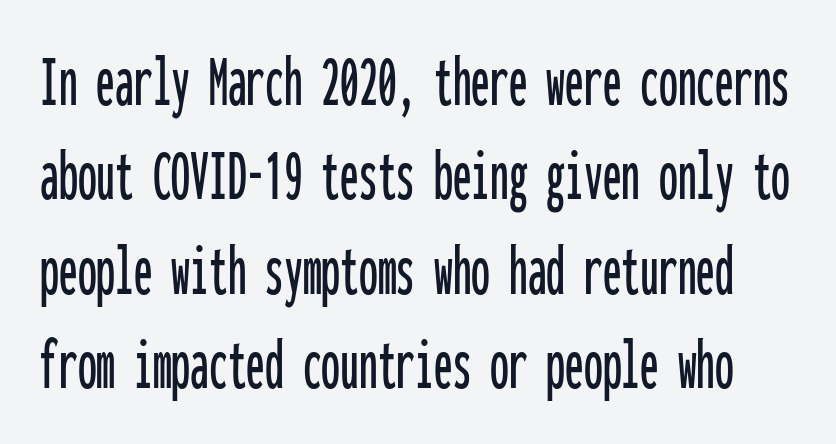
{"serif": "no", "italic": "no", "width": "condensed", "stroke_contrast": "low", "x_height": "medium", "monospaced": "yes", "underline": "no", "line_spacing": "normal", "line_spacing_ratio": 1.26, "letter_spacing": "normal", "letter_spacing_em": 0.0, "glyph_px": 75}
